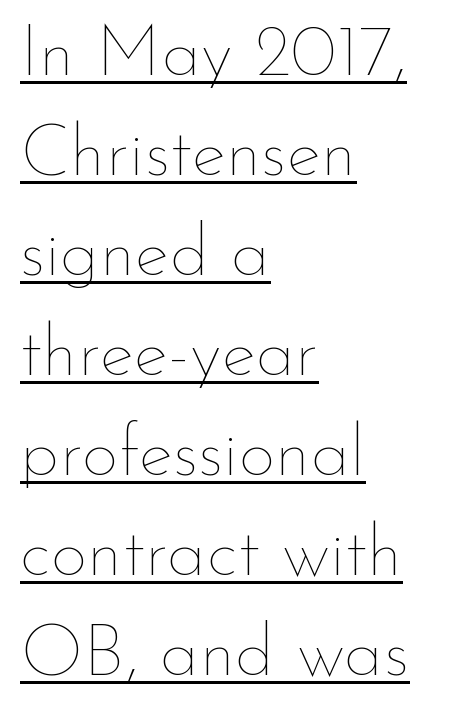
Caption: standard tracking, unaltered. The sample's only ornament is a line tracing under the words. In terms of leading, this rendering sits right in the middle. Heft: none added — not bold. Ascenders rise straight up at ninety degrees. The lines in this sample share a left origin and differ only in where they stop.
